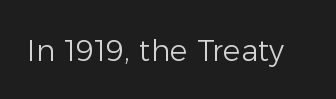
Q: Is the text bold? A: No.
Q: Is the text italic (slanted)? A: No, it is upright.
Q: Is the typeface a serif or a sans-serif typeface? A: Sans-serif.
Q: Is the text underlined? A: No.
Q: Is the spacing between letters normal or unusually wide? A: Normal.
Q: Width (condensed, normal, or wide)? A: Normal.
Q: Stroke contrast? A: Low.
Q: x-height? A: Medium.
Q: Monospaced? A: No.
